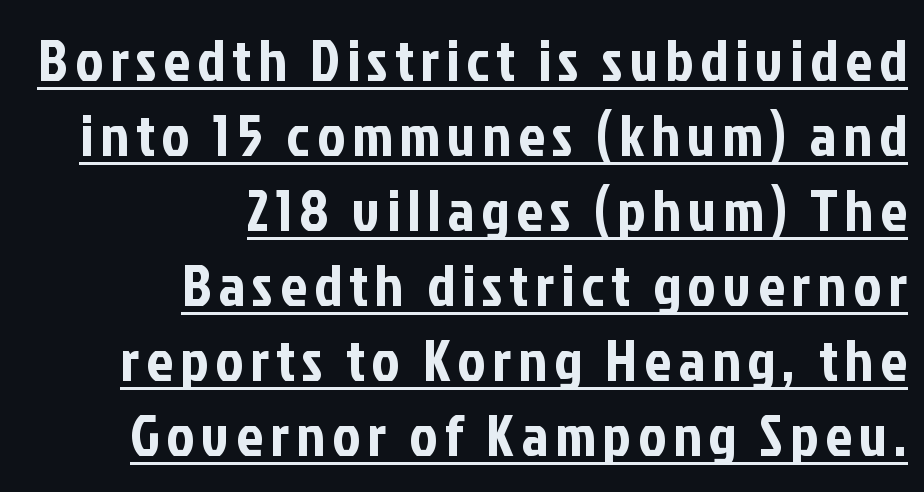
The image shows 59 px condensed sans-serif type, upright; set right-aligned, normal line spacing (1.27x), underlined; low stroke contrast and a medium x-height.
